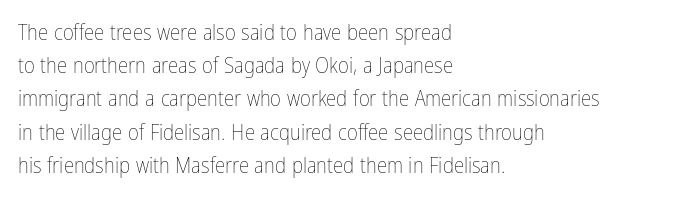
The face looks like a standard text weight, possibly lighter. Short and long lines alike share a common starting point at left. Vertically, the passage feels balanced, rows spaced as you'd expect. A bare baseline throughout the passage. Here the glyphs are tracked normally, forming tight word shapes.
